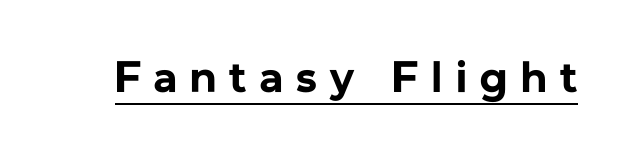
{"serif": "no", "italic": "no", "bold": "yes", "weight": "bold", "width": "normal", "stroke_contrast": "low", "x_height": "medium", "monospaced": "no", "underline": "yes", "letter_spacing": "wide", "letter_spacing_em": 0.3, "glyph_px": 44}
